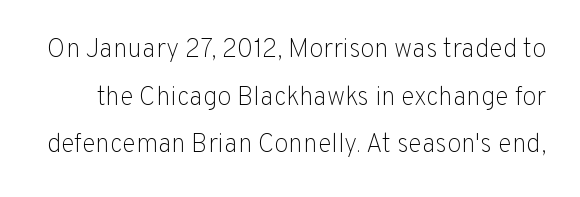
{"italic": "no", "bold": "no", "underline": "no", "line_spacing_ratio": 1.83, "letter_spacing": "normal", "letter_spacing_em": 0.0, "glyph_px": 26}
